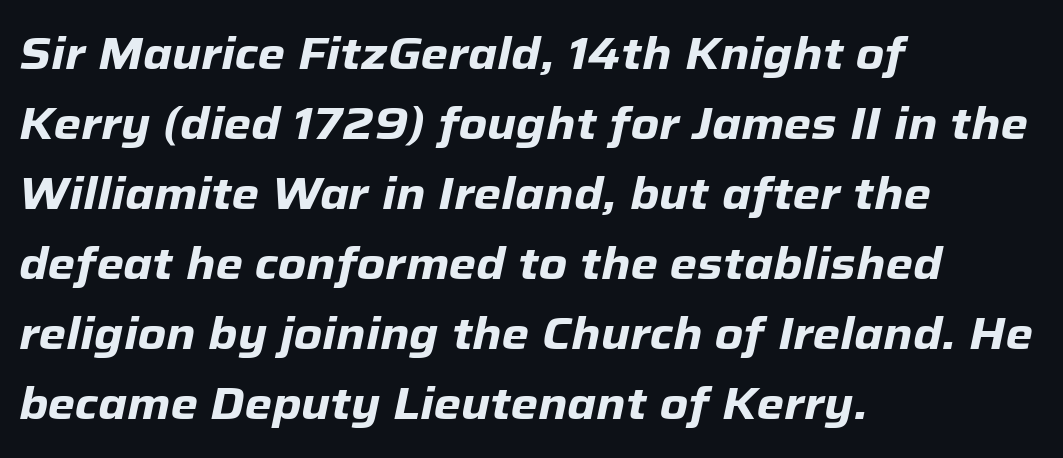
The image shows 44 px heavy type, italic (leaning right); set left-aligned, normal line spacing (1.59x), normal letter spacing, not underlined; low stroke contrast and a medium x-height.
